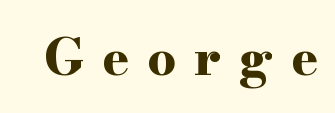
Q: Is the text bold? A: Yes.
Q: Is the text italic (slanted)? A: No, it is upright.
Q: Is the typeface a serif or a sans-serif typeface? A: Serif.
Q: Is the text underlined? A: No.
Q: Is the spacing between letters normal or unusually wide? A: Unusually wide.
Q: Width (condensed, normal, or wide)? A: Wide.
Q: Stroke contrast? A: High.
Q: x-height? A: Small.
Q: Monospaced? A: No.
